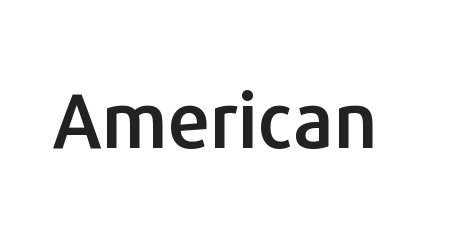
The image shows 76 px sans-serif type, upright; set normal letter spacing, not underlined; low stroke contrast and a medium x-height.
